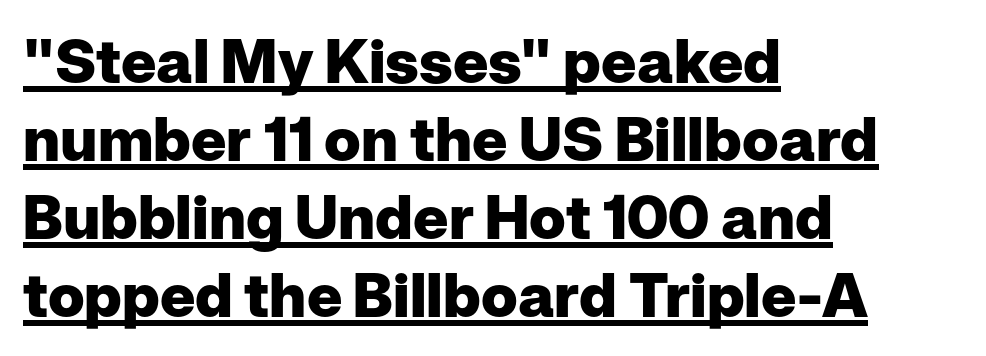
{"serif": "no", "italic": "no", "bold": "yes", "weight": "heavy", "width": "normal", "stroke_contrast": "low", "x_height": "medium", "monospaced": "no", "underline": "yes", "align": "left", "line_spacing": "normal", "line_spacing_ratio": 1.28, "letter_spacing": "normal", "letter_spacing_em": 0.0, "glyph_px": 61}
